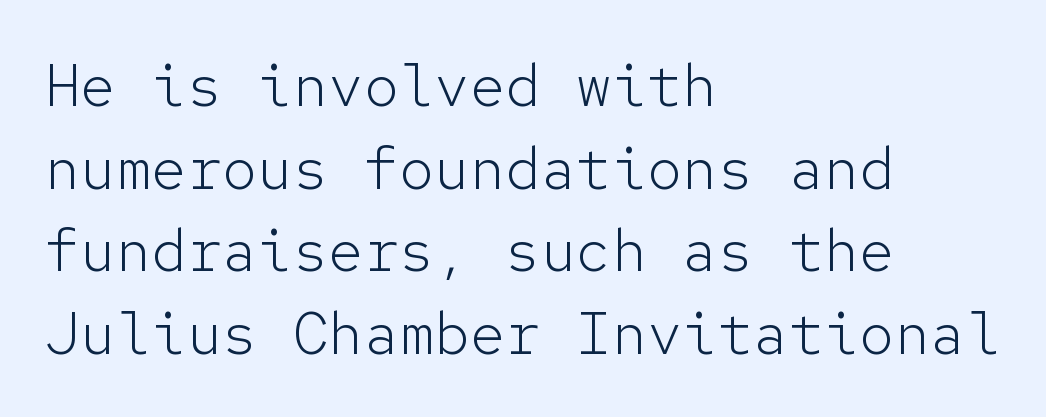
Q: Is the text bold? A: No.
Q: Is the text italic (slanted)? A: No, it is upright.
Q: Is the typeface a serif or a sans-serif typeface? A: Sans-serif.
Q: Is the text underlined? A: No.
Q: How is the paragraph aligned? A: Left-aligned.
Q: Is the spacing between letters normal or unusually wide? A: Normal.
Q: Is the spacing between lines tight, normal or loose? A: Normal.
Q: Width (condensed, normal, or wide)? A: Normal.
Q: Stroke contrast? A: Low.
Q: x-height? A: Medium.
Q: Monospaced? A: Yes.
